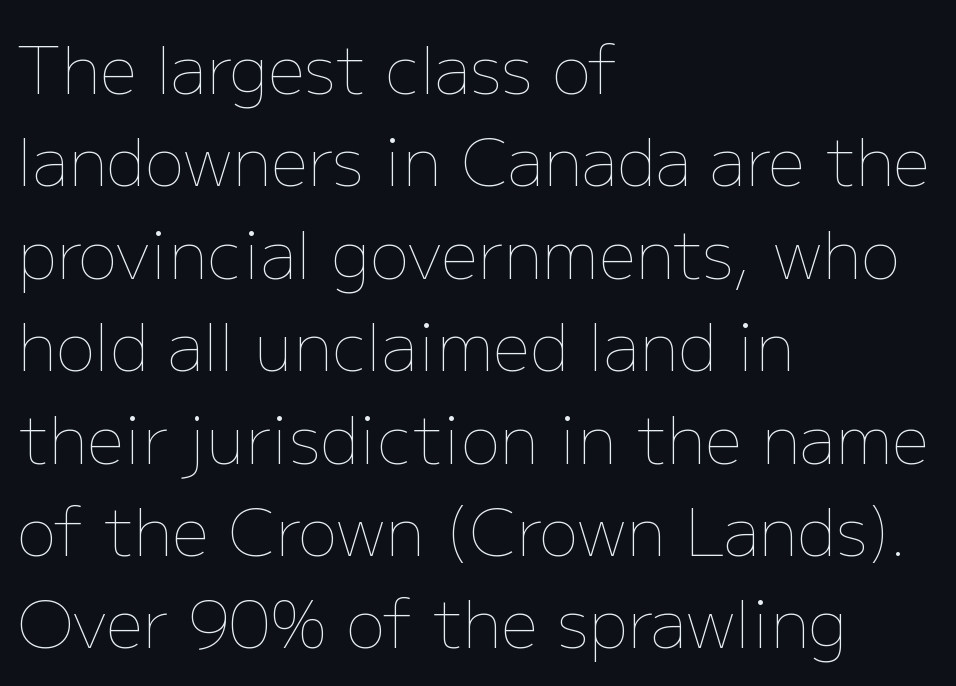
The image shows 66 px thin type, upright; set left-aligned, normal line spacing (1.4x), normal letter spacing, not underlined; low stroke contrast and a medium x-height.
